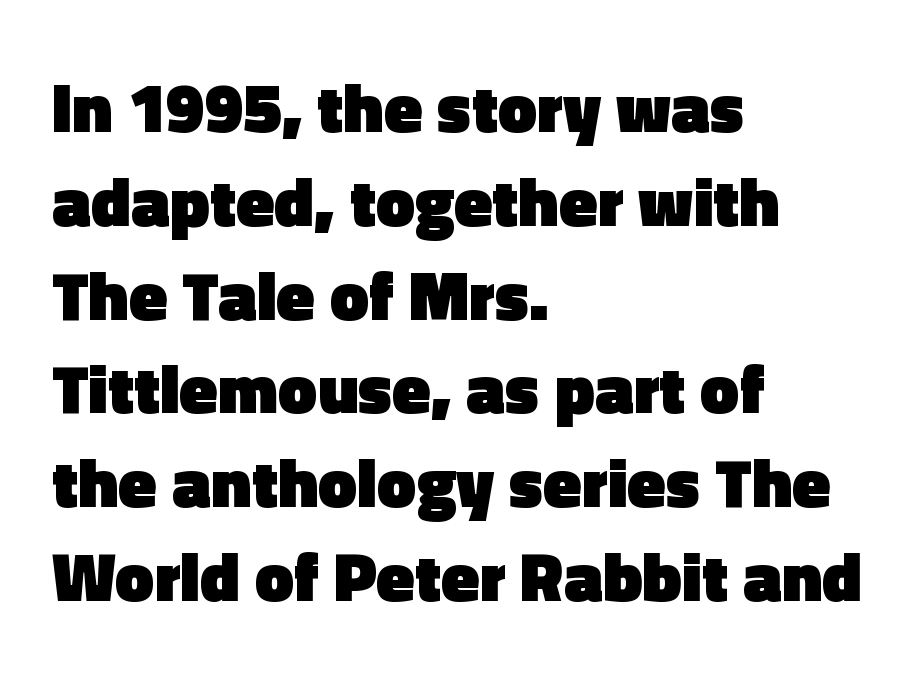
{"serif": "no", "italic": "no", "bold": "yes", "weight": "heavy", "width": "normal", "x_height": "medium", "monospaced": "no", "underline": "no", "align": "left", "line_spacing": "normal", "line_spacing_ratio": 1.34, "letter_spacing": "normal", "letter_spacing_em": 0.0, "glyph_px": 70}
